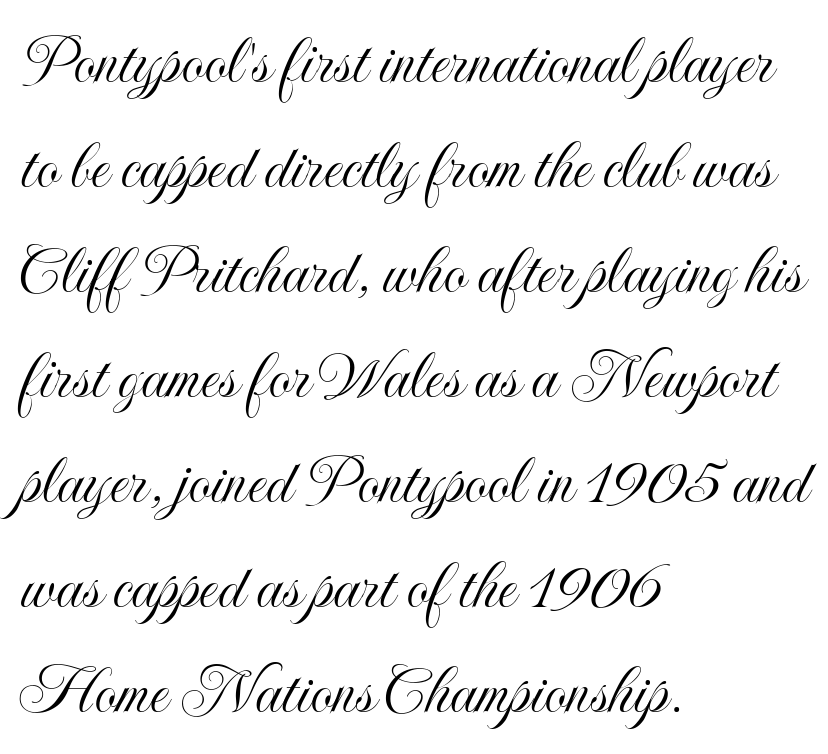
Q: Is the text italic (slanted)? A: Yes.
Q: Is the text underlined? A: No.
Q: How is the paragraph aligned? A: Left-aligned.
Q: Is the spacing between letters normal or unusually wide? A: Normal.
Q: Is the spacing between lines tight, normal or loose? A: Normal.
Q: Width (condensed, normal, or wide)? A: Condensed.
Q: x-height? A: Small.
Q: Monospaced? A: No.
